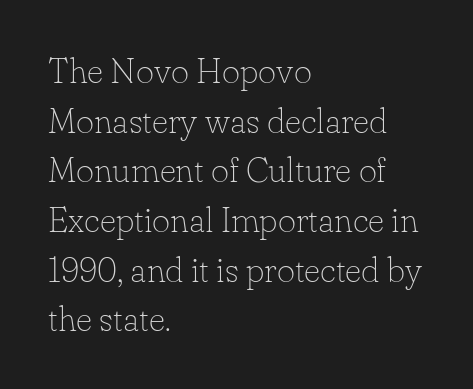
The image shows 35 px thin serif type, upright; set left-aligned, normal line spacing (1.42x), normal letter spacing, not underlined; low stroke contrast and a small x-height.
